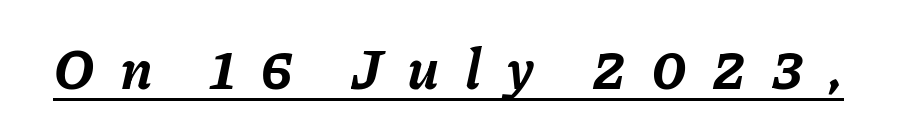
Tracking here is generous; glyphs stand well apart from one another. The letters advance in unequal steps, a hallmark of proportional type. The face used here appears with an underline applied. Strong, thick strokes mark this as bold type.
